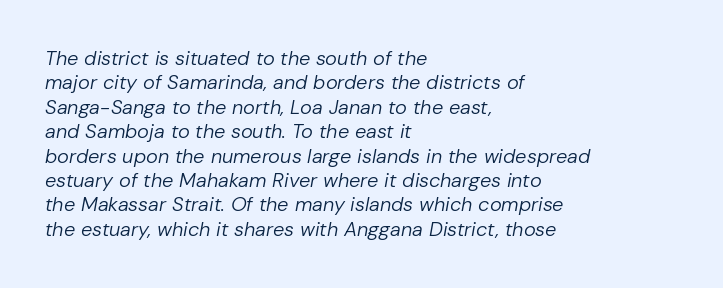
{"italic": "yes", "lean": "right", "slant_degrees": 10, "bold": "no", "underline": "no", "align": "left", "line_spacing_ratio": 1.22, "letter_spacing": "normal", "letter_spacing_em": 0.0, "glyph_px": 20}
